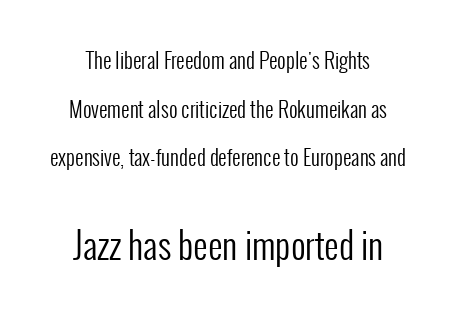
{"serif": "no", "italic": "no", "bold": "no", "weight": "regular", "width": "condensed", "stroke_contrast": "low", "x_height": "medium", "monospaced": "no", "underline": "no", "align": "center", "line_spacing": "loose", "line_spacing_ratio": 2.31, "letter_spacing": "normal", "letter_spacing_em": 0.0, "larger_block": "second", "size_ratio": 1.71, "glyph_px": 36}
